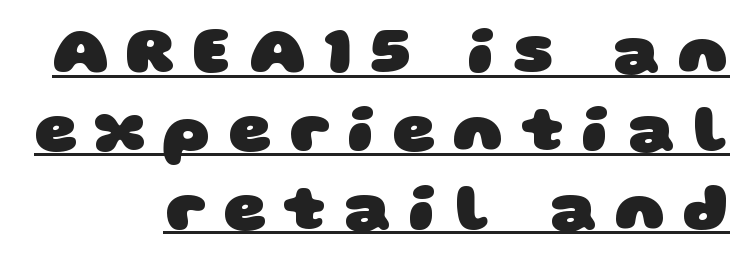
The image shows 67 px heavy, wide sans-serif type; set right-aligned, line spacing 1.17x, unusually wide letter spacing (+0.26 em), underlined; low stroke contrast and a large x-height.
